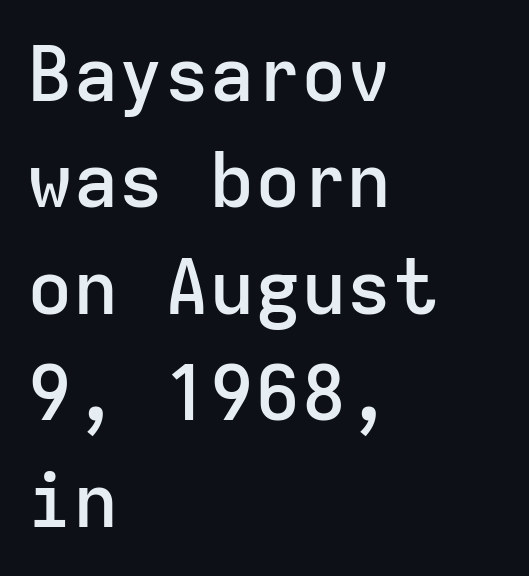
Q: Is the text bold? A: Semi-bold.
Q: Is the text italic (slanted)? A: No, it is upright.
Q: Is the typeface a serif or a sans-serif typeface? A: Sans-serif.
Q: Is the text underlined? A: No.
Q: How is the paragraph aligned? A: Left-aligned.
Q: Is the spacing between letters normal or unusually wide? A: Normal.
Q: Is the spacing between lines tight, normal or loose? A: Normal.
Q: Width (condensed, normal, or wide)? A: Normal.
Q: Stroke contrast? A: Low.
Q: x-height? A: Medium.
Q: Monospaced? A: Yes.
